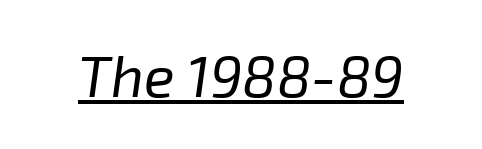
Q: Is the text bold? A: No.
Q: Is the text italic (slanted)? A: Yes, it leans right by about 8 degrees.
Q: Is the text underlined? A: Yes.
Q: Is the spacing between letters normal or unusually wide? A: Normal.
Q: Width (condensed, normal, or wide)? A: Normal.
Q: Stroke contrast? A: Low.
Q: x-height? A: Medium.
Q: Monospaced? A: No.
